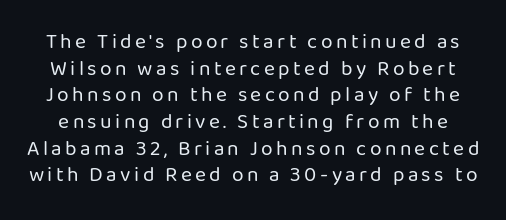
Style check: upright. Leading: standard. Decoration check: the copy has no underline. The cut favours lightness, reaching ordinary text weight at its darkest.
